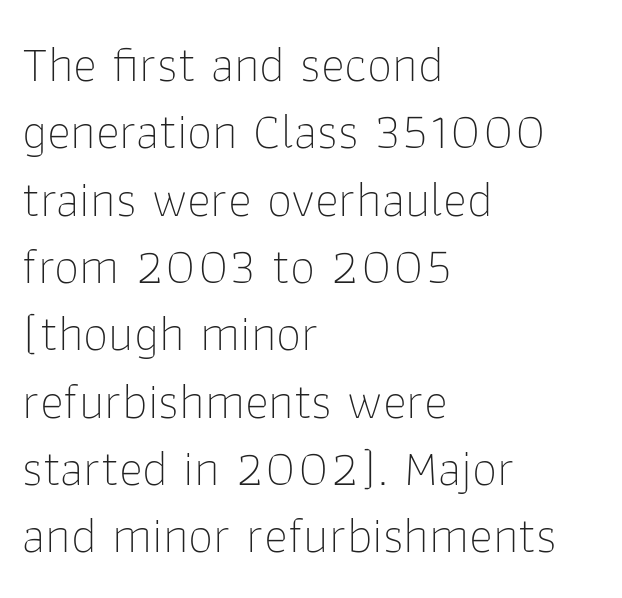
Teacher's note: observe the even left margin — that is flush-left alignment. Grotesque or geometric, the face here clearly has no serifs. Descenders hang freely into open space. When letters stand straight like this, we call the style roman or upright. This sample has the flowing, uneven cadence of proportional lettering.
